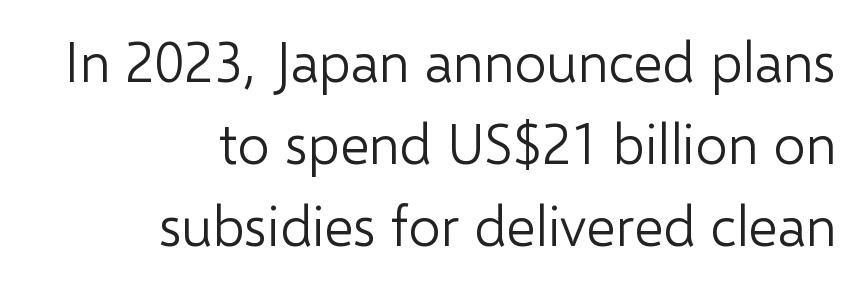
Q: Is the text bold? A: No.
Q: Is the text italic (slanted)? A: No, it is upright.
Q: Is the typeface a serif or a sans-serif typeface? A: Sans-serif.
Q: Is the text underlined? A: No.
Q: How is the paragraph aligned? A: Right-aligned.
Q: Is the spacing between letters normal or unusually wide? A: Normal.
Q: Is the spacing between lines tight, normal or loose? A: Normal.
Q: Width (condensed, normal, or wide)? A: Normal.
Q: Stroke contrast? A: Low.
Q: x-height? A: Medium.
Q: Monospaced? A: No.
